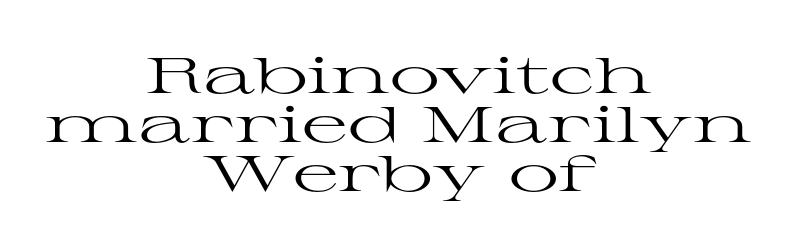
The image shows 50 px regular-weight, wide serif type, upright; set centered, tight line spacing (0.98x), normal letter spacing, not underlined; high stroke contrast and a medium x-height.
